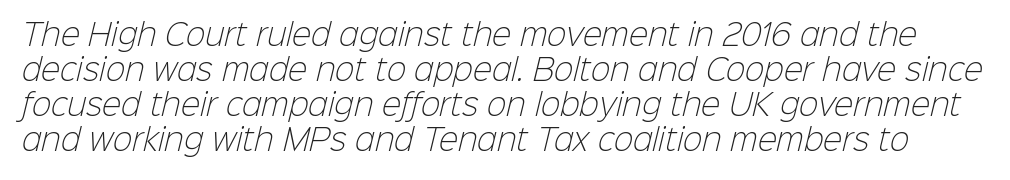
The image shows 29 px light sans-serif type; set line spacing 1.21x, normal letter spacing, not underlined; low stroke contrast and a medium x-height.
